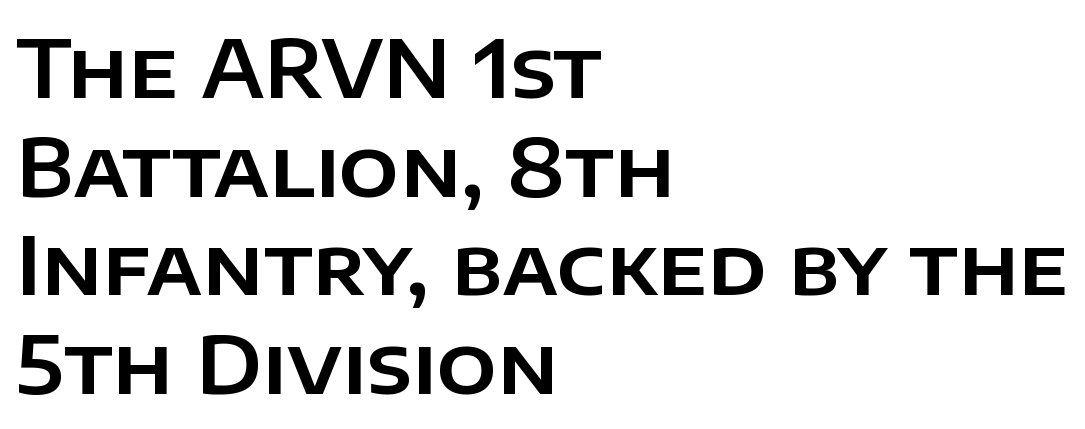
Q: Is the text italic (slanted)? A: No, it is upright.
Q: Is the typeface a serif or a sans-serif typeface? A: Sans-serif.
Q: Is the text underlined? A: No.
Q: How is the paragraph aligned? A: Left-aligned.
Q: Is the spacing between letters normal or unusually wide? A: Normal.
Q: Is the spacing between lines tight, normal or loose? A: Normal.
Q: Width (condensed, normal, or wide)? A: Normal.
Q: Stroke contrast? A: Low.
Q: x-height? A: Large.
Q: Monospaced? A: No.
